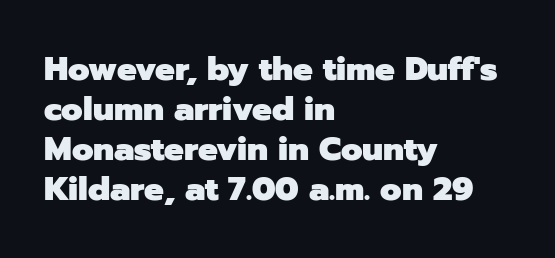
Q: Is the text bold? A: Yes.
Q: Is the text italic (slanted)? A: No, it is upright.
Q: Is the typeface a serif or a sans-serif typeface? A: Sans-serif.
Q: Is the text underlined? A: No.
Q: How is the paragraph aligned? A: Left-aligned.
Q: Is the spacing between letters normal or unusually wide? A: Normal.
Q: Width (condensed, normal, or wide)? A: Normal.
Q: Stroke contrast? A: Low.
Q: x-height? A: Medium.
Q: Monospaced? A: No.
